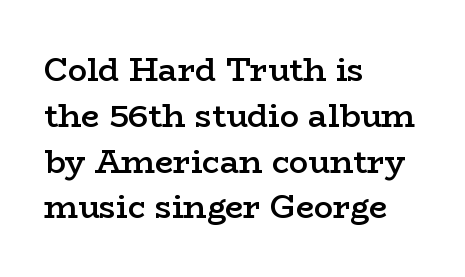
The image shows 32 px semibold, wide serif type, upright; set left-aligned, normal line spacing (1.43x), normal letter spacing, not underlined; low stroke contrast and a medium x-height.
